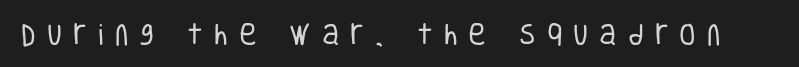
The image shows 24 px text type, upright; set unusually wide letter spacing (+0.46 em), not underlined.
